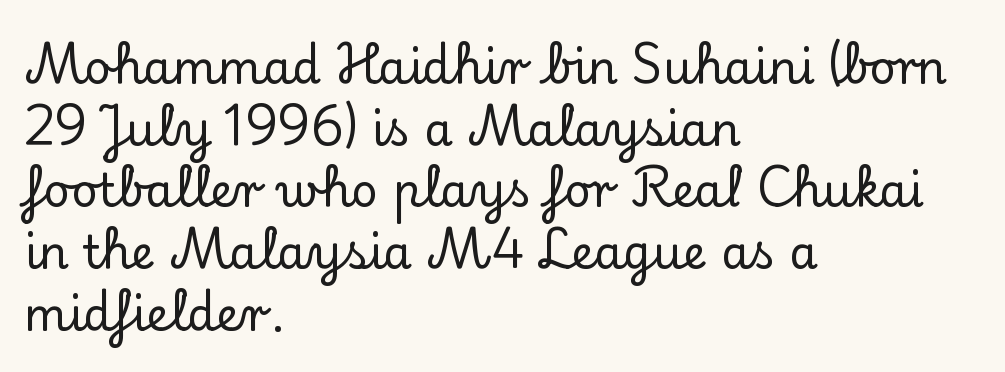
Anything drawn beneath the words? Only blank space. Leftover space on each line is placed entirely after the last word. The rendering uses natural spacing where letterforms have individual widths. Yep, those are serifs on the letters.
